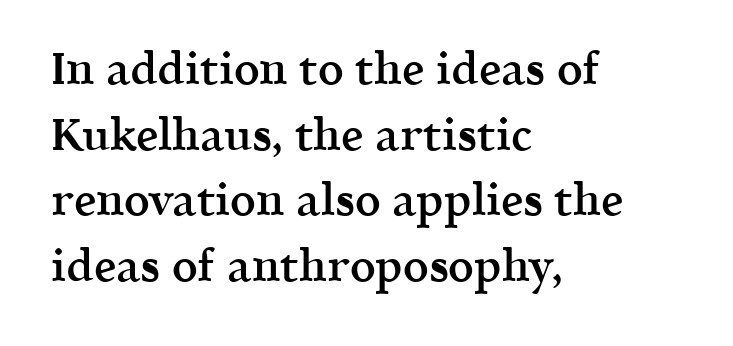
The image shows 45 px semibold serif type, upright; set left-aligned, normal line spacing (1.46x), normal letter spacing, not underlined; a medium x-height.
